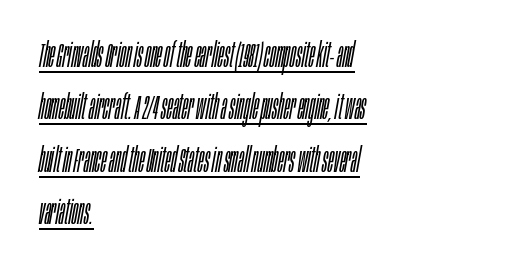
If you drew a ruler down the left edge, every line would touch it. These lines were composed using italics. Weight: not bold — regular or lighter. Caption: lettering with a line underneath. Character widths vary here, with narrow letters taking less room than wide ones.
